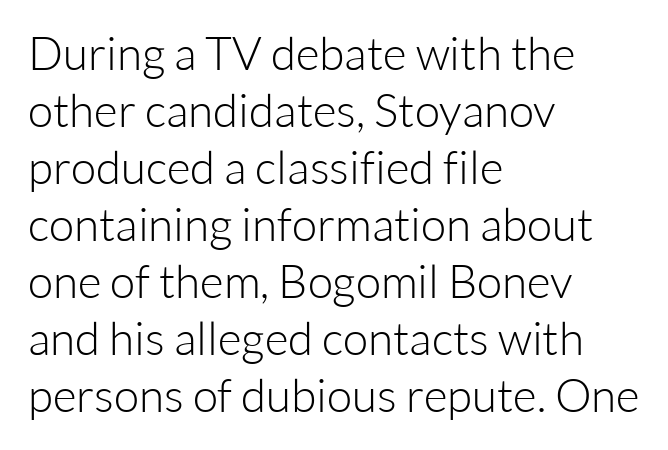
The image shows 46 px light sans-serif type, upright; set left-aligned, line spacing 1.24x, normal letter spacing, not underlined; low stroke contrast and a medium x-height.
